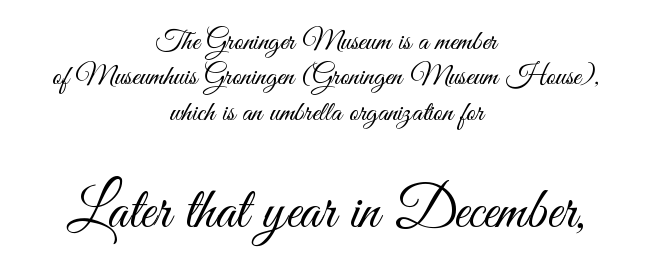
{"serif": "no", "bold": "no", "weight": "light", "width": "condensed", "stroke_contrast": "medium", "x_height": "small", "monospaced": "no", "underline": "no", "align": "center", "line_spacing_ratio": 1.22, "letter_spacing": "normal", "letter_spacing_em": 0.0, "larger_block": "second", "size_ratio": 2.0, "glyph_px": 58}
